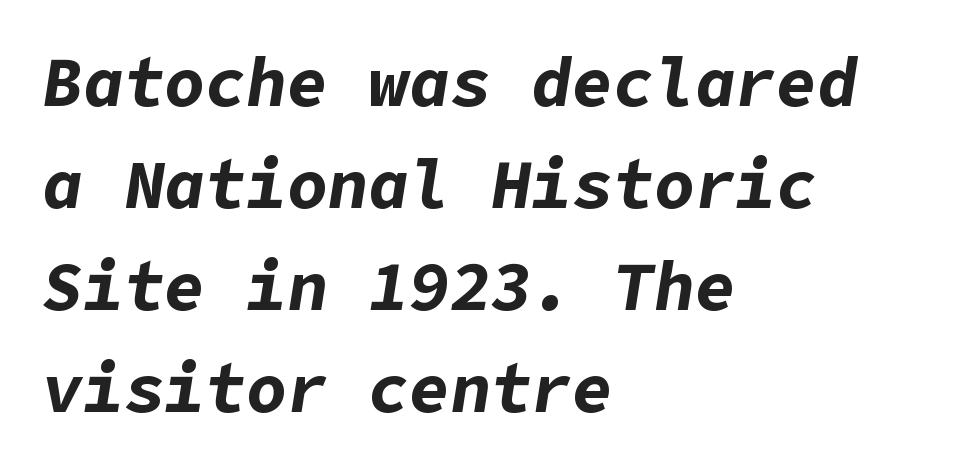
Q: Is the text bold? A: Yes.
Q: Is the text italic (slanted)? A: Yes, it leans right by about 9 degrees.
Q: Is the text underlined? A: No.
Q: How is the paragraph aligned? A: Left-aligned.
Q: Is the spacing between letters normal or unusually wide? A: Normal.
Q: Is the spacing between lines tight, normal or loose? A: Normal.
Q: Width (condensed, normal, or wide)? A: Normal.
Q: Stroke contrast? A: Low.
Q: x-height? A: Medium.
